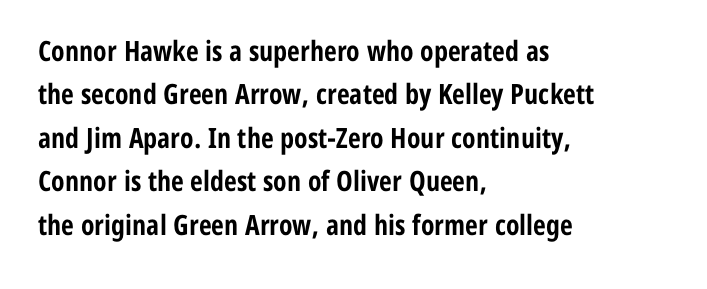
The image shows 28 px bold, condensed sans-serif type, upright; set left-aligned, normal line spacing (1.55x), normal letter spacing, not underlined; low stroke contrast and a medium x-height.
